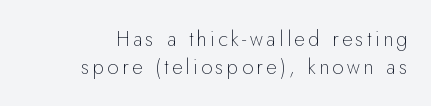
{"italic": "no", "bold": "no", "underline": "no", "line_spacing": "normal", "line_spacing_ratio": 1.4, "glyph_px": 20}
